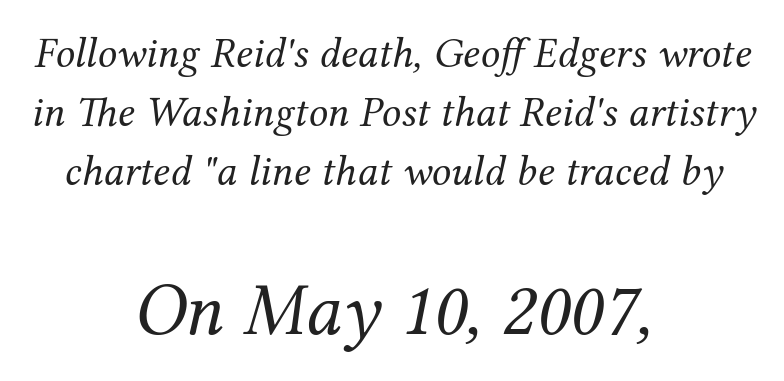
Notice how the stems are inclined rather than vertical — that's the hallmark of italics. Lines of text with bare space underneath. Letters have the restrained weight of plain body copy at most. Serifs: yes, visible at the terminals of the letterforms. Character widths vary here, with narrow letters taking less room than wide ones.
